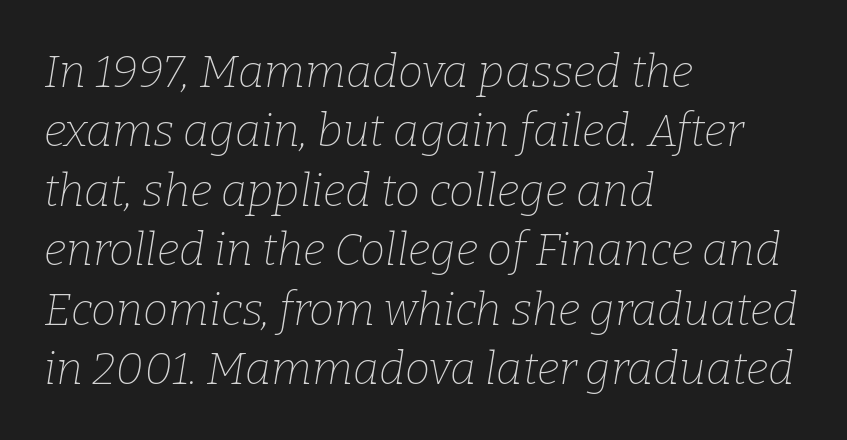
No letter is thick-stroked: the sample isn't bold. Bare-footed words on every line. Think of a printed novel: that variable character pitch is what you see here. Caption: multi-line text, flush left, ragged right. In terms of posture, this sample is oblique.
